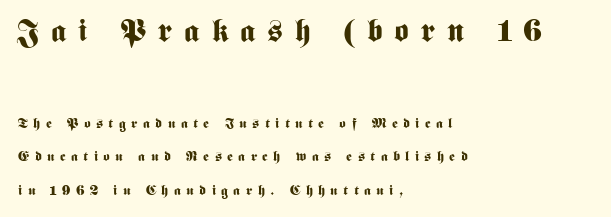
The image shows 31 px bold, condensed sans-serif type, upright; set left-aligned, loose line spacing (2.39x), unusually wide letter spacing (+0.39 em), not underlined; the first (top) block is 2.21x larger; medium stroke contrast and a medium x-height.
